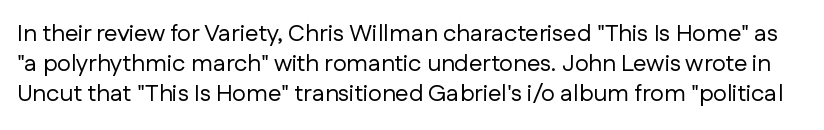
The image shows 24 px text type, upright; set normal line spacing (1.26x), normal letter spacing, not underlined.
